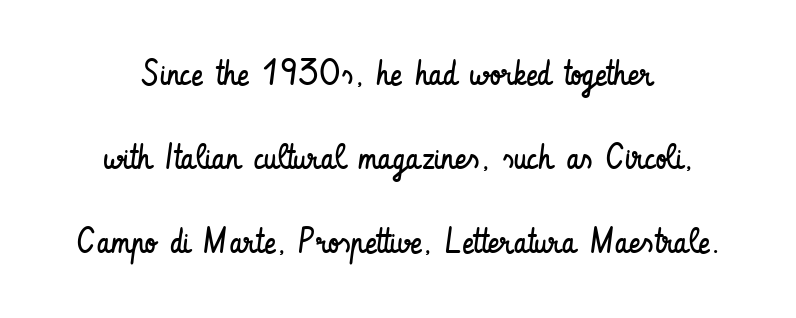
The image shows 35 px regular-weight, condensed sans-serif type, upright; set centered, loose line spacing (2.4x), normal letter spacing, not underlined; low stroke contrast and a small x-height.
